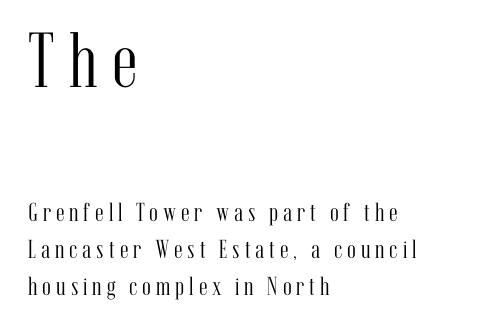
No chunkiness to these letters — they're not bold. Unmarked baselines from the first word to the last. You can tell it's not italic because the verticals are truly vertical. Vertically, the passage feels balanced, rows spaced as you'd expect.
